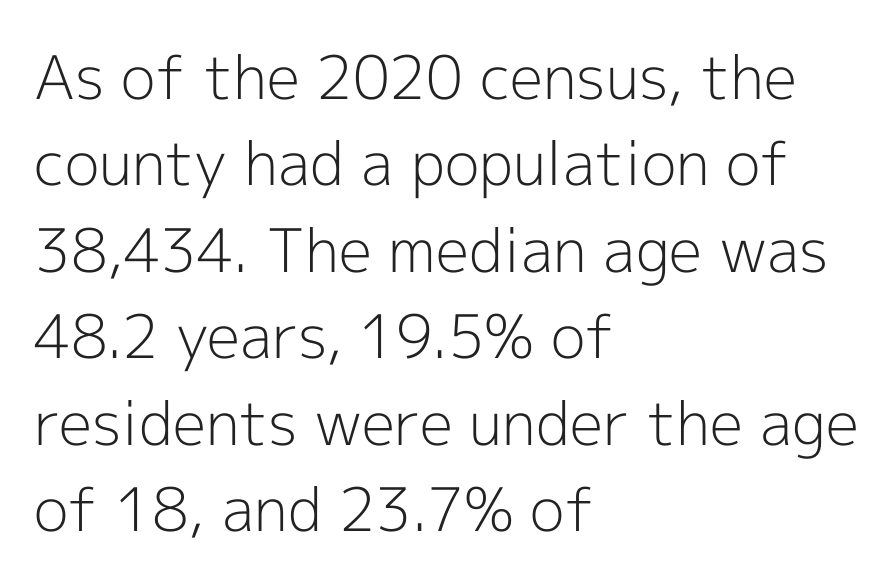
Q: Is the text bold? A: No.
Q: Is the text italic (slanted)? A: No, it is upright.
Q: Is the typeface a serif or a sans-serif typeface? A: Sans-serif.
Q: Is the text underlined? A: No.
Q: How is the paragraph aligned? A: Left-aligned.
Q: Is the spacing between letters normal or unusually wide? A: Normal.
Q: Is the spacing between lines tight, normal or loose? A: Normal.
Q: Width (condensed, normal, or wide)? A: Normal.
Q: x-height? A: Medium.
Q: Monospaced? A: No.
